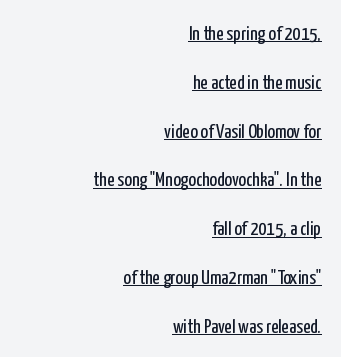
{"italic": "no", "bold": "no", "underline": "yes", "align": "right", "line_spacing": "loose", "line_spacing_ratio": 2.44, "letter_spacing": "normal", "letter_spacing_em": 0.0, "glyph_px": 20}
